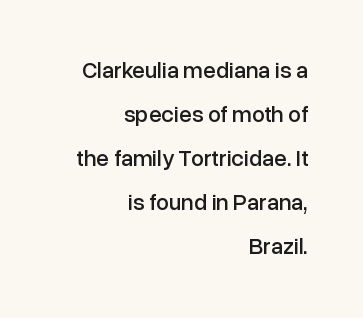
Q: Is the text italic (slanted)? A: No, it is upright.
Q: Is the text underlined? A: No.
Q: How is the paragraph aligned? A: Right-aligned.
Q: Is the spacing between letters normal or unusually wide? A: Normal.
Q: Is the spacing between lines tight, normal or loose? A: Loose.
